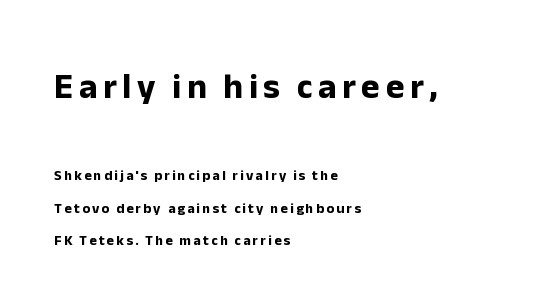
{"serif": "no", "italic": "no", "bold": "yes", "weight": "bold", "width": "normal", "stroke_contrast": "low", "x_height": "medium", "monospaced": "no", "underline": "no", "align": "left", "line_spacing": "loose", "line_spacing_ratio": 2.3, "larger_block": "first", "size_ratio": 2.5, "glyph_px": 35}
